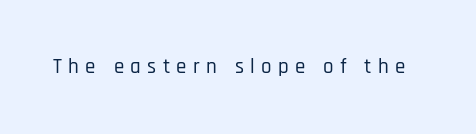
Q: Is the text italic (slanted)? A: No, it is upright.
Q: Is the text underlined? A: No.
Q: Is the spacing between letters normal or unusually wide? A: Unusually wide.
